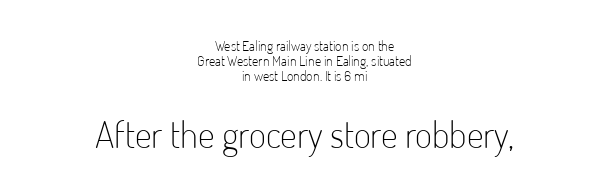
{"serif": "no", "italic": "no", "bold": "no", "weight": "light", "width": "condensed", "stroke_contrast": "low", "x_height": "small", "monospaced": "no", "underline": "no", "align": "center", "line_spacing": "tight", "line_spacing_ratio": 1.06, "letter_spacing": "normal", "letter_spacing_em": 0.0, "larger_block": "second", "size_ratio": 2.64, "glyph_px": 37}
